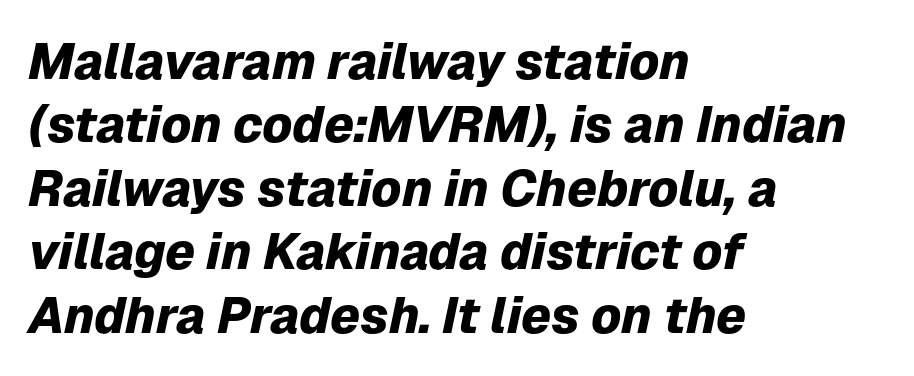
{"italic": "yes", "lean": "right", "slant_degrees": 12, "bold": "yes", "weight": "heavy", "width": "normal", "stroke_contrast": "low", "x_height": "medium", "monospaced": "no", "underline": "no", "align": "left", "line_spacing": "normal", "line_spacing_ratio": 1.27, "letter_spacing": "normal", "letter_spacing_em": 0.0, "glyph_px": 50}
